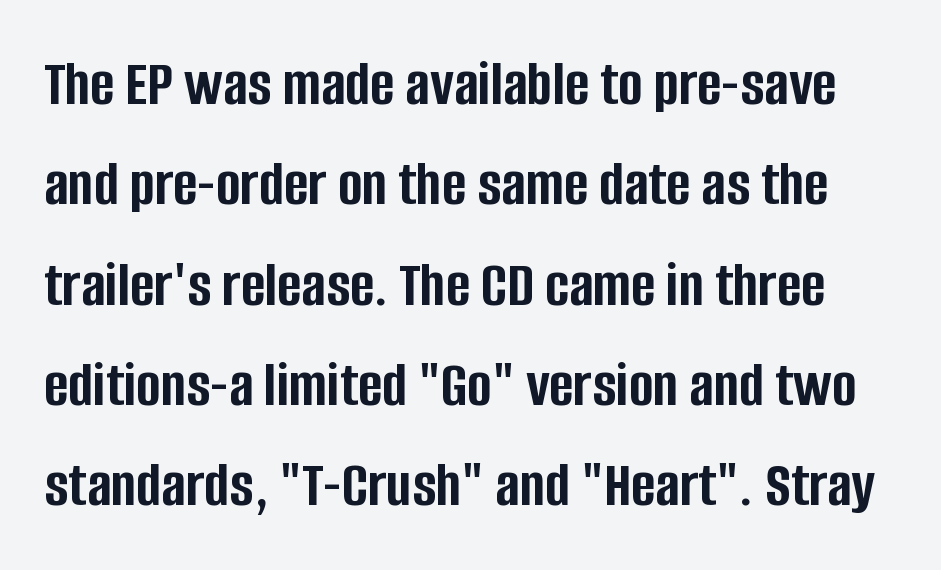
{"serif": "no", "italic": "no", "bold": "yes", "weight": "semibold", "width": "condensed", "stroke_contrast": "low", "x_height": "large", "monospaced": "no", "underline": "no", "line_spacing": "normal", "line_spacing_ratio": 1.52, "letter_spacing": "normal", "letter_spacing_em": 0.0, "glyph_px": 66}
